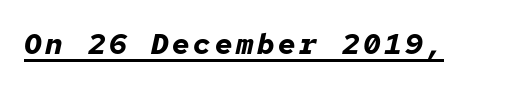
This sample has the even, mechanical cadence of fixed-width lettering. Slant detected: the letters are inclined. The rendered words wear a rule along their underside. Emphasis by weight is at full strength: bold.
